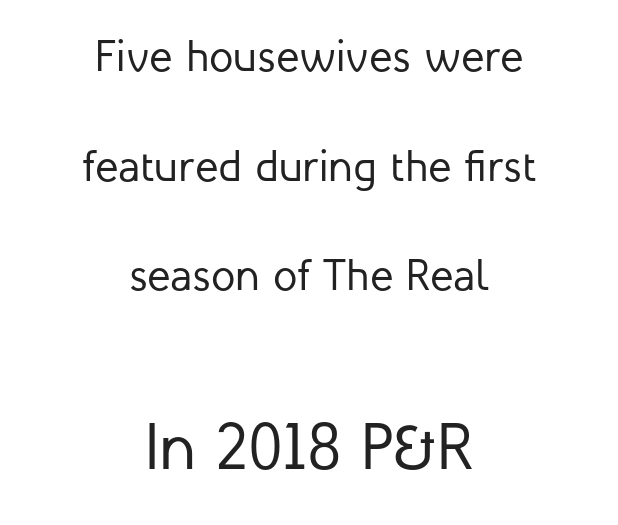
The image shows 66 px regular-weight sans-serif type, upright; set centered, loose line spacing (2.49x), normal letter spacing, not underlined; the second (bottom) block is 1.5x larger; low stroke contrast and a medium x-height.
